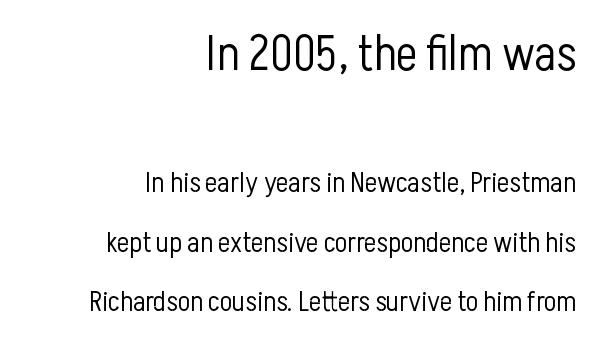
Q: Is the text bold? A: No.
Q: Is the text italic (slanted)? A: No, it is upright.
Q: Is the typeface a serif or a sans-serif typeface? A: Sans-serif.
Q: Is the text underlined? A: No.
Q: How is the paragraph aligned? A: Right-aligned.
Q: Is the spacing between letters normal or unusually wide? A: Normal.
Q: Is the spacing between lines tight, normal or loose? A: Loose.
Q: Which block of text is set in a larger size, the first (top) or the second (bottom)? A: The first (top) one.
Q: Width (condensed, normal, or wide)? A: Condensed.
Q: Stroke contrast? A: Low.
Q: x-height? A: Medium.
Q: Monospaced? A: No.
